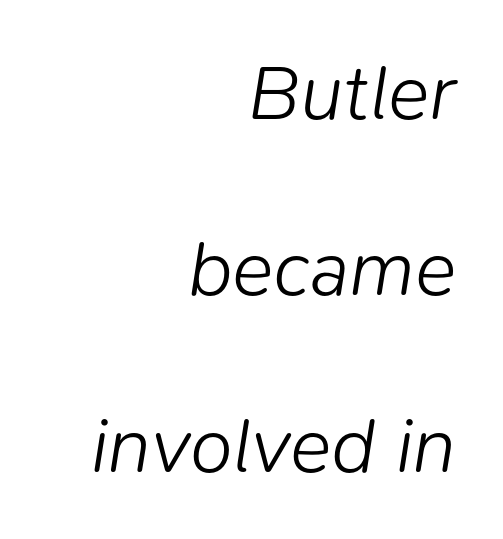
{"italic": "yes", "lean": "right", "slant_degrees": 9, "bold": "no", "weight": "light", "width": "normal", "stroke_contrast": "low", "x_height": "medium", "monospaced": "no", "underline": "no", "align": "right", "line_spacing": "loose", "line_spacing_ratio": 2.26, "letter_spacing": "normal", "letter_spacing_em": 0.0, "glyph_px": 78}
